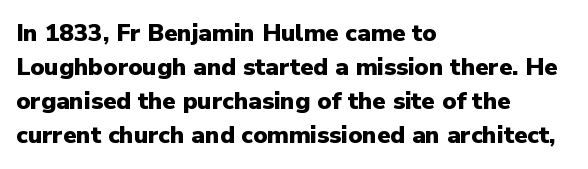
Q: Is the text bold? A: Yes.
Q: Is the text italic (slanted)? A: No, it is upright.
Q: Is the text underlined? A: No.
Q: How is the paragraph aligned? A: Left-aligned.
Q: Is the spacing between letters normal or unusually wide? A: Normal.
Q: Is the spacing between lines tight, normal or loose? A: Normal.
